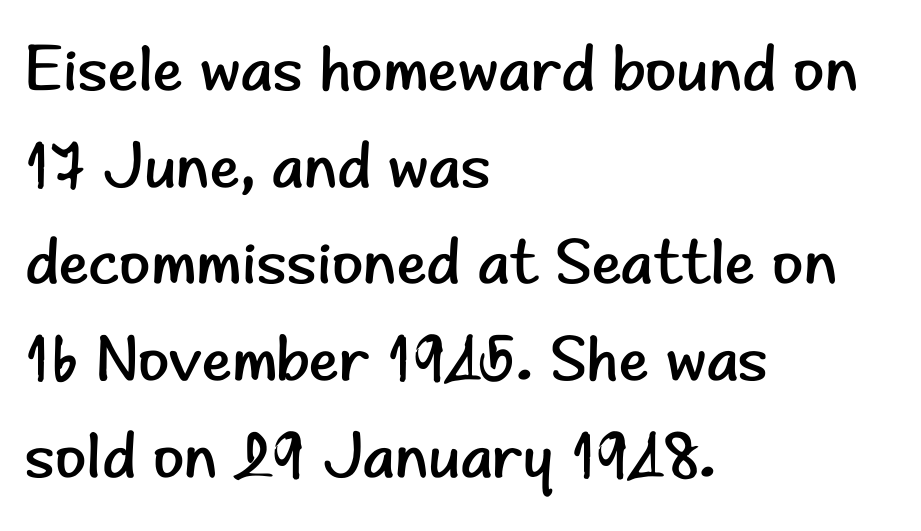
The image shows 64 px regular-weight sans-serif type, upright; set left-aligned, normal line spacing (1.51x), normal letter spacing, not underlined; low stroke contrast and a small x-height.
